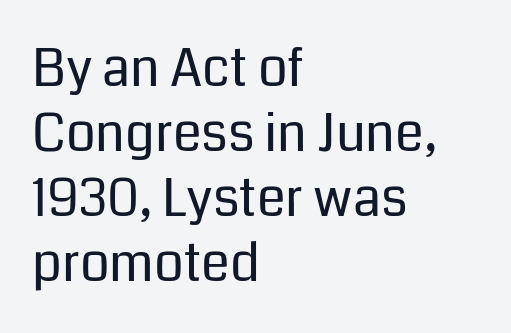
Q: Is the text bold? A: No.
Q: Is the text italic (slanted)? A: No, it is upright.
Q: Is the typeface a serif or a sans-serif typeface? A: Sans-serif.
Q: Is the text underlined? A: No.
Q: How is the paragraph aligned? A: Left-aligned.
Q: Is the spacing between letters normal or unusually wide? A: Normal.
Q: Is the spacing between lines tight, normal or loose? A: Normal.
Q: Width (condensed, normal, or wide)? A: Normal.
Q: Stroke contrast? A: Low.
Q: x-height? A: Medium.
Q: Monospaced? A: No.
